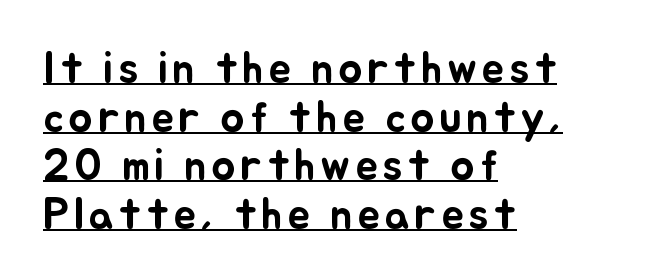
The text block is weighted toward the left margin, trailing off unevenly rightward. The words here are underlined. Do the characters align in a grid? No, the font is proportional. This block would grow much taller if given ordinary leading; it's compressed now. This is the regular roman posture of the typeface.
